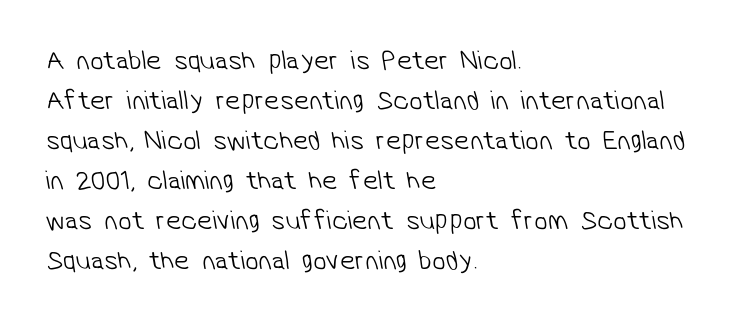
{"bold": "no", "underline": "no", "align": "left", "line_spacing": "normal", "line_spacing_ratio": 1.48, "letter_spacing": "normal", "letter_spacing_em": 0.0, "glyph_px": 27}
